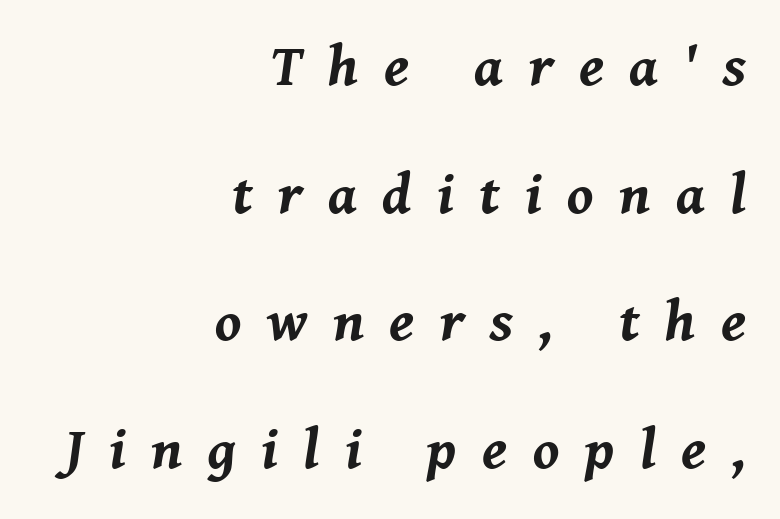
Underline: absent. Varying glyph widths throughout — classic text-font behaviour. The space between consecutive lines is lavish. Alignment: flush right. Italic? Definitely — the glyphs are oblique.
